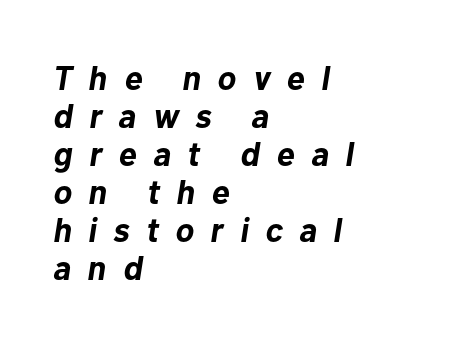
The image shows 34 px bold type, italic (leaning right); set left-aligned, tight line spacing (1.12x), unusually wide letter spacing (+0.49 em), not underlined; low stroke contrast and a medium x-height.
